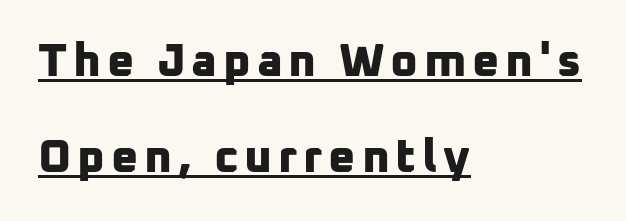
Q: Is the text bold? A: Yes.
Q: Is the typeface a serif or a sans-serif typeface? A: Sans-serif.
Q: Is the text underlined? A: Yes.
Q: How is the paragraph aligned? A: Left-aligned.
Q: Is the spacing between lines tight, normal or loose? A: Loose.
Q: Width (condensed, normal, or wide)? A: Normal.
Q: Stroke contrast? A: Low.
Q: x-height? A: Medium.
Q: Monospaced? A: No.
